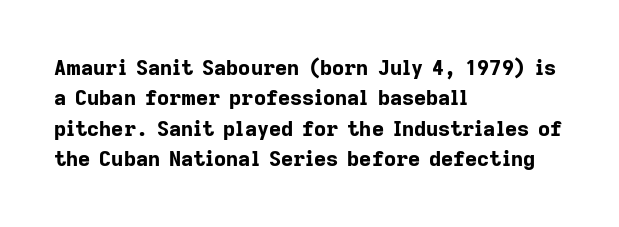
The image shows 21 px bold type, upright; set left-aligned, normal line spacing (1.45x), normal letter spacing, not underlined.
